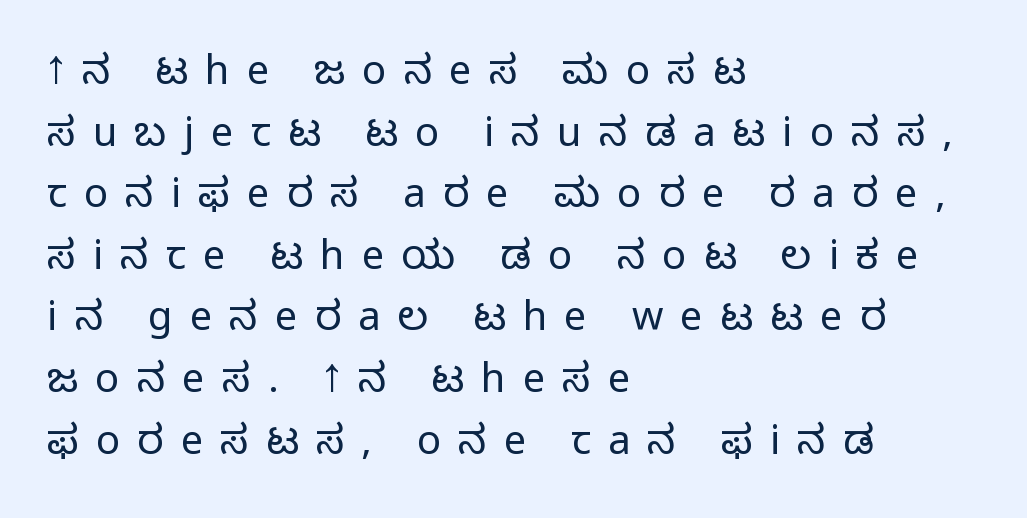
{"serif": "no", "italic": "no", "bold": "no", "weight": "light", "width": "normal", "stroke_contrast": "low", "x_height": "medium", "monospaced": "no", "underline": "no", "align": "left", "line_spacing": "normal", "line_spacing_ratio": 1.54, "letter_spacing": "wide", "letter_spacing_em": 0.43, "glyph_px": 40}
